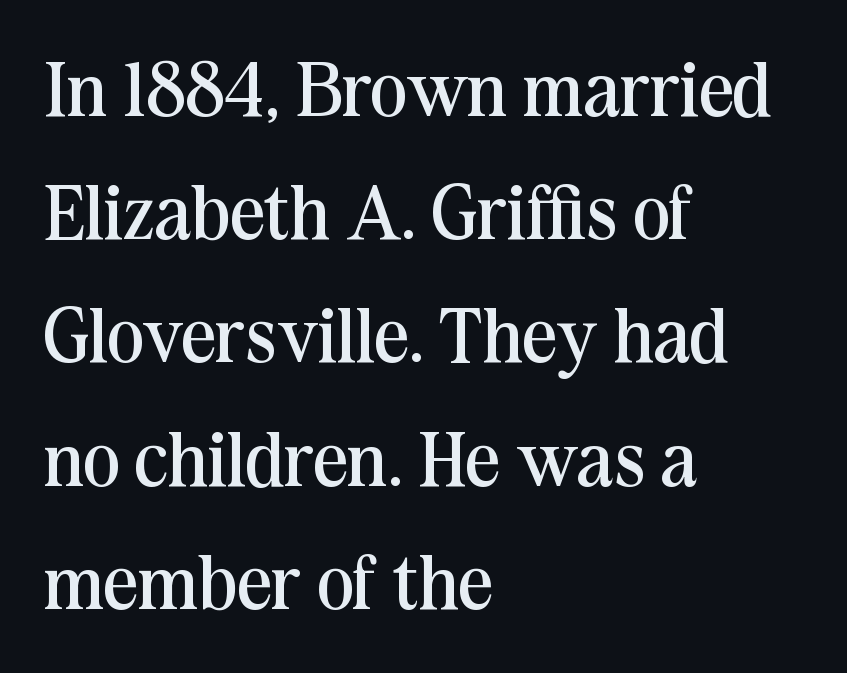
{"serif": "yes", "italic": "no", "bold": "no", "weight": "regular", "width": "normal", "stroke_contrast": "medium", "x_height": "medium", "monospaced": "no", "underline": "no", "align": "left", "line_spacing": "normal", "line_spacing_ratio": 1.6, "letter_spacing": "normal", "letter_spacing_em": 0.0, "glyph_px": 77}
